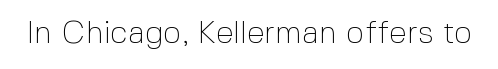
Q: Is the text bold? A: No.
Q: Is the text italic (slanted)? A: No, it is upright.
Q: Is the typeface a serif or a sans-serif typeface? A: Sans-serif.
Q: Is the text underlined? A: No.
Q: Is the spacing between letters normal or unusually wide? A: Normal.
Q: Width (condensed, normal, or wide)? A: Normal.
Q: x-height? A: Medium.
Q: Monospaced? A: No.
